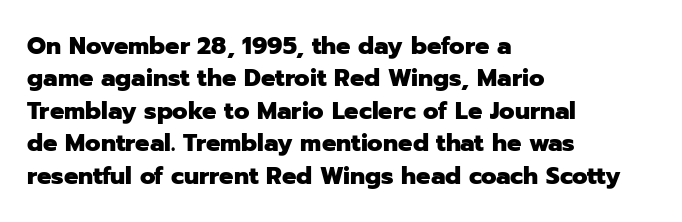
{"italic": "no", "bold": "yes", "underline": "no", "align": "left", "line_spacing": "normal", "line_spacing_ratio": 1.35, "letter_spacing": "normal", "letter_spacing_em": 0.0, "glyph_px": 24}
